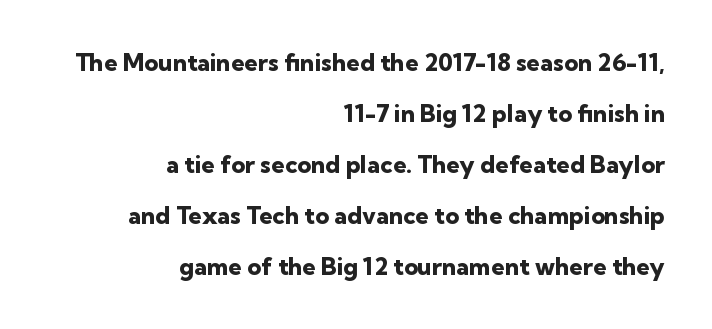
{"italic": "no", "bold": "yes", "underline": "no", "align": "right", "line_spacing": "loose", "line_spacing_ratio": 2.12, "letter_spacing": "normal", "letter_spacing_em": 0.0, "glyph_px": 24}
